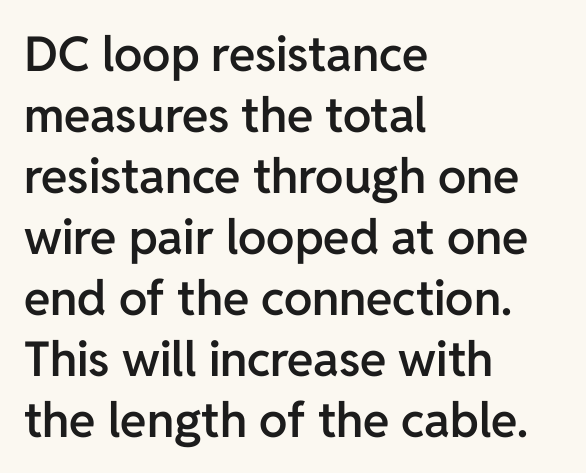
{"serif": "no", "italic": "no", "bold": "semi", "weight": "semibold", "width": "normal", "stroke_contrast": "low", "x_height": "medium", "monospaced": "no", "underline": "no", "align": "left", "line_spacing": "normal", "line_spacing_ratio": 1.27, "letter_spacing": "normal", "letter_spacing_em": 0.0, "glyph_px": 48}
